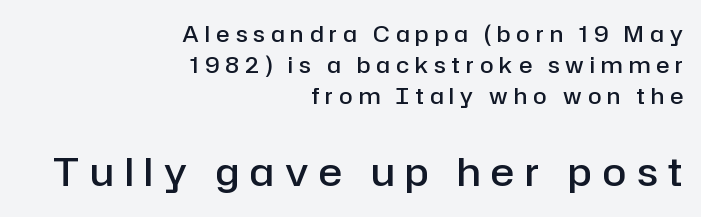
Q: Is the text bold? A: Semi-bold.
Q: Is the text italic (slanted)? A: No, it is upright.
Q: Is the typeface a serif or a sans-serif typeface? A: Sans-serif.
Q: Is the text underlined? A: No.
Q: How is the paragraph aligned? A: Right-aligned.
Q: Is the spacing between letters normal or unusually wide? A: Unusually wide.
Q: Is the spacing between lines tight, normal or loose? A: Normal.
Q: Which block of text is set in a larger size, the first (top) or the second (bottom)? A: The second (bottom) one.
Q: Width (condensed, normal, or wide)? A: Normal.
Q: Stroke contrast? A: Low.
Q: x-height? A: Medium.
Q: Monospaced? A: No.
